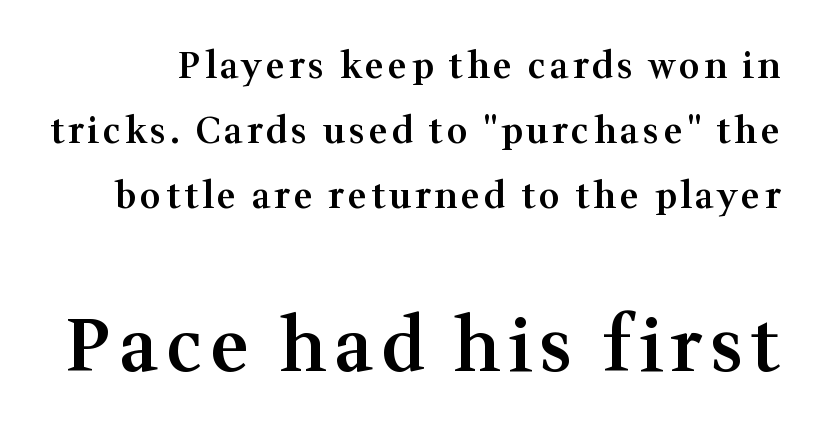
The image shows 73 px semibold serif type, upright; set line spacing 1.81x, not underlined; the second (bottom) block is 2.03x larger; medium stroke contrast and a medium x-height.
